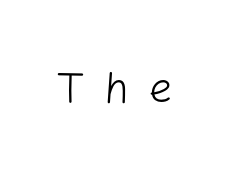
{"serif": "no", "italic": "no", "bold": "no", "weight": "light", "width": "normal", "stroke_contrast": "low", "x_height": "medium", "monospaced": "no", "underline": "no", "letter_spacing": "wide", "letter_spacing_em": 0.43, "glyph_px": 43}
